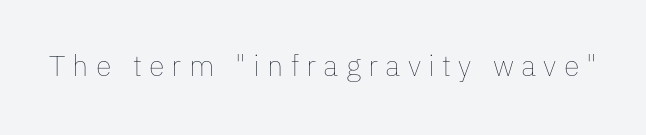
The image shows 29 px thin type, upright; set unusually wide letter spacing (+0.25 em), not underlined; low stroke contrast and a medium x-height.
